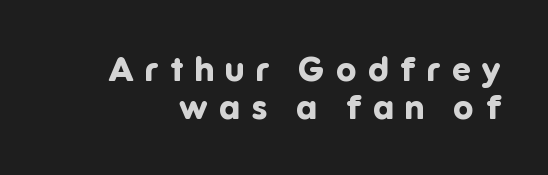
The image shows 34 px bold sans-serif type, upright; set tight line spacing (1.11x), unusually wide letter spacing (+0.33 em), not underlined; low stroke contrast and a medium x-height.
